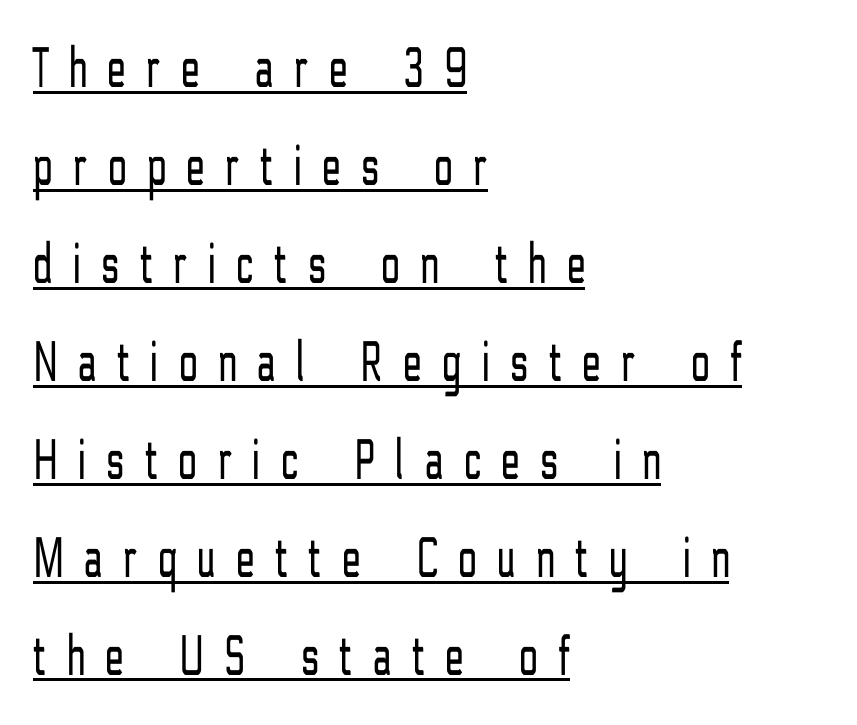
The image shows 59 px light, condensed sans-serif type, upright; set left-aligned, normal line spacing (1.66x), unusually wide letter spacing (+0.36 em), underlined; low stroke contrast and a medium x-height.
